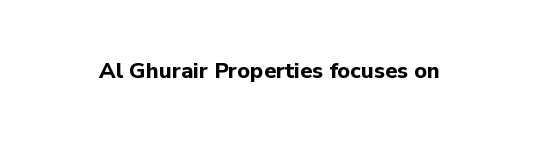
The image shows 22 px bold type, upright; set normal letter spacing, not underlined.
